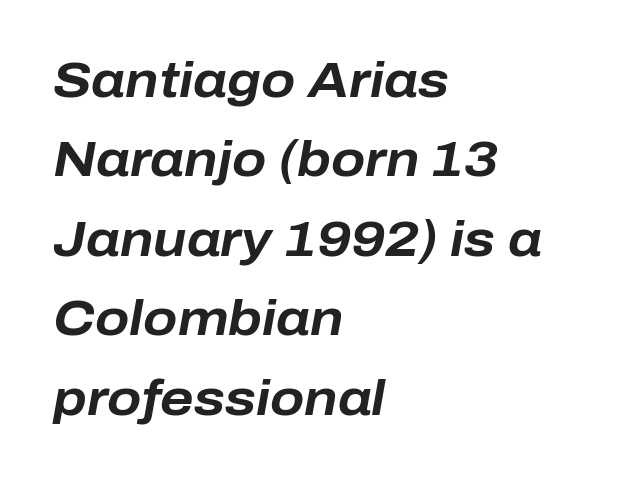
Q: Is the text bold? A: Yes.
Q: Is the text italic (slanted)? A: Yes, it leans right by about 10 degrees.
Q: Is the text underlined? A: No.
Q: How is the paragraph aligned? A: Left-aligned.
Q: Is the spacing between letters normal or unusually wide? A: Normal.
Q: Is the spacing between lines tight, normal or loose? A: Normal.
Q: Width (condensed, normal, or wide)? A: Normal.
Q: Stroke contrast? A: Low.
Q: x-height? A: Medium.
Q: Monospaced? A: No.
